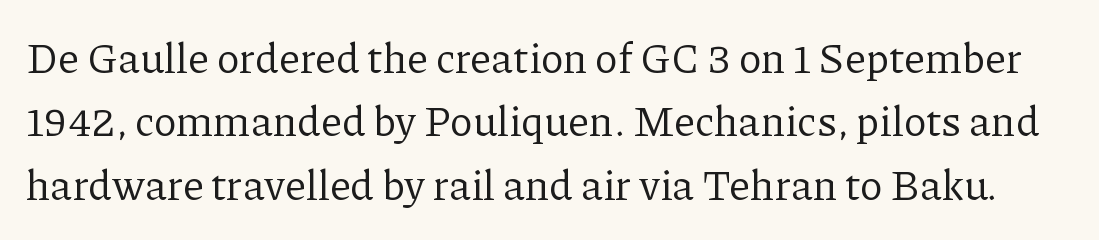
{"serif": "yes", "italic": "no", "bold": "no", "weight": "regular", "width": "normal", "stroke_contrast": "low", "x_height": "medium", "monospaced": "no", "underline": "no", "line_spacing": "normal", "line_spacing_ratio": 1.51, "letter_spacing": "normal", "letter_spacing_em": 0.0, "glyph_px": 42}
